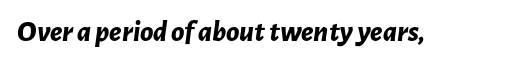
Q: Is the text bold? A: Yes.
Q: Is the text italic (slanted)? A: Yes, it leans right by about 7 degrees.
Q: Is the text underlined? A: No.
Q: Is the spacing between letters normal or unusually wide? A: Normal.
Q: Width (condensed, normal, or wide)? A: Normal.
Q: Stroke contrast? A: Low.
Q: x-height? A: Medium.
Q: Monospaced? A: No.
